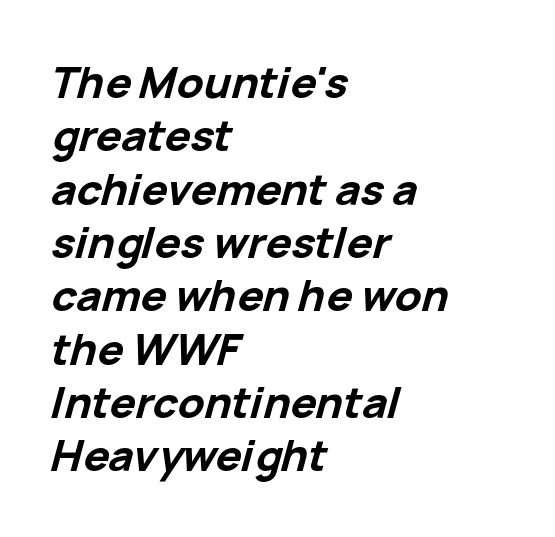
Descenders are the only things crossing below the line. A classic flush-left, rag-right setting is used for this passage. Standard letterfit; no display-style spreading of the glyphs. This sample uses an oblique cut, with every glyph tilted off the vertical. The letters advance in unequal steps, a hallmark of proportional type. Look at the stroke-to-counter ratio: heavy, a bold.
